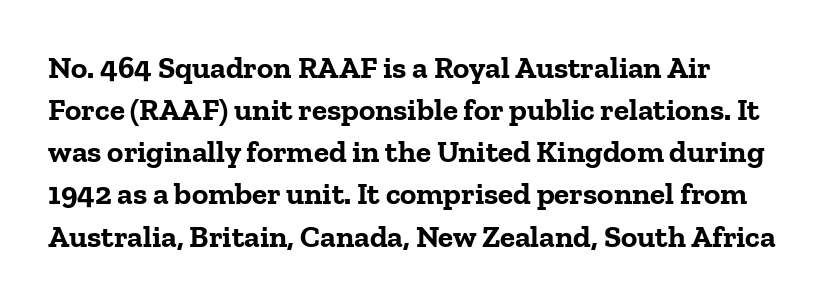
Q: Is the text bold? A: Yes.
Q: Is the text italic (slanted)? A: No, it is upright.
Q: Is the typeface a serif or a sans-serif typeface? A: Serif.
Q: Is the text underlined? A: No.
Q: How is the paragraph aligned? A: Left-aligned.
Q: Is the spacing between letters normal or unusually wide? A: Normal.
Q: Is the spacing between lines tight, normal or loose? A: Normal.
Q: Width (condensed, normal, or wide)? A: Normal.
Q: Stroke contrast? A: Low.
Q: x-height? A: Medium.
Q: Monospaced? A: No.
